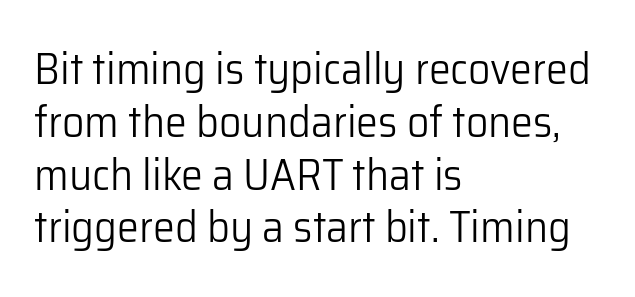
{"serif": "no", "italic": "no", "bold": "no", "weight": "light", "width": "normal", "stroke_contrast": "low", "x_height": "medium", "monospaced": "no", "underline": "no", "align": "left", "line_spacing_ratio": 1.2, "letter_spacing": "normal", "letter_spacing_em": 0.0, "glyph_px": 44}
